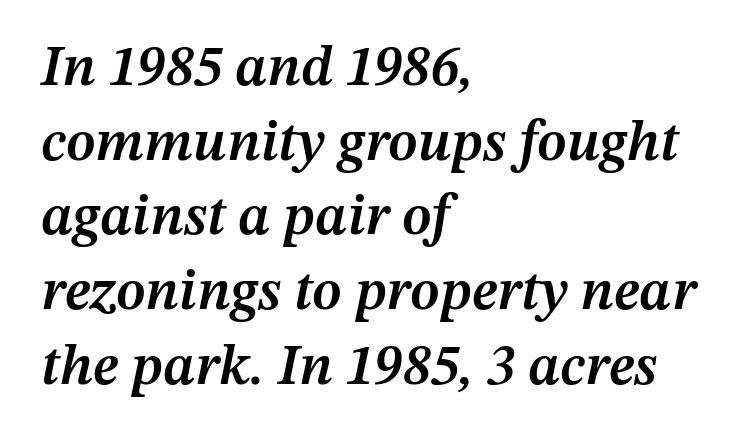
The image shows 57 px semibold type, italic (leaning right); set left-aligned, normal line spacing (1.31x), normal letter spacing, not underlined; medium stroke contrast and a medium x-height.
